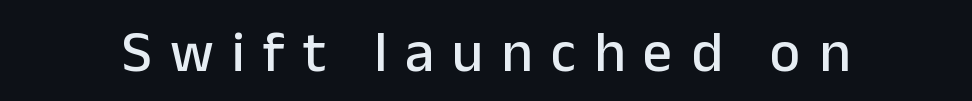
Honestly, the letter spacing is so wide it's the main thing you notice. This sample has the flowing, uneven cadence of proportional lettering. The baseline area is clear. The designer went with a sans here, leaving each stem footless.
